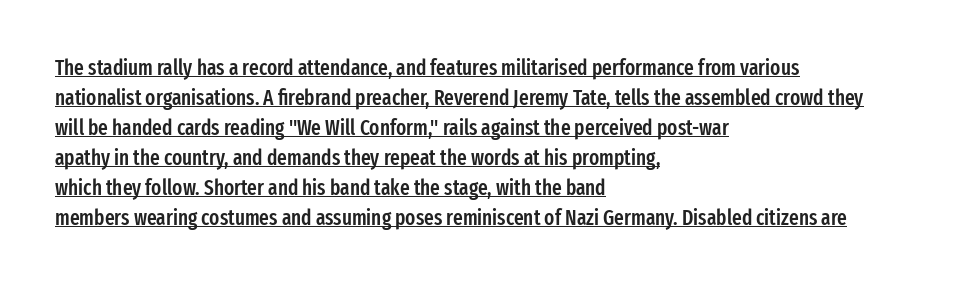
The image shows 21 px text type, upright; set left-aligned, normal line spacing (1.43x), normal letter spacing, underlined.
